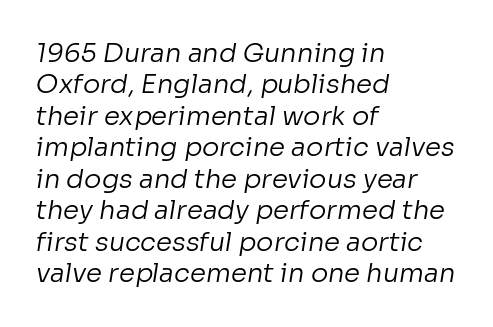
The image shows 26 px text type; set left-aligned, line spacing 1.21x, normal letter spacing, not underlined.
